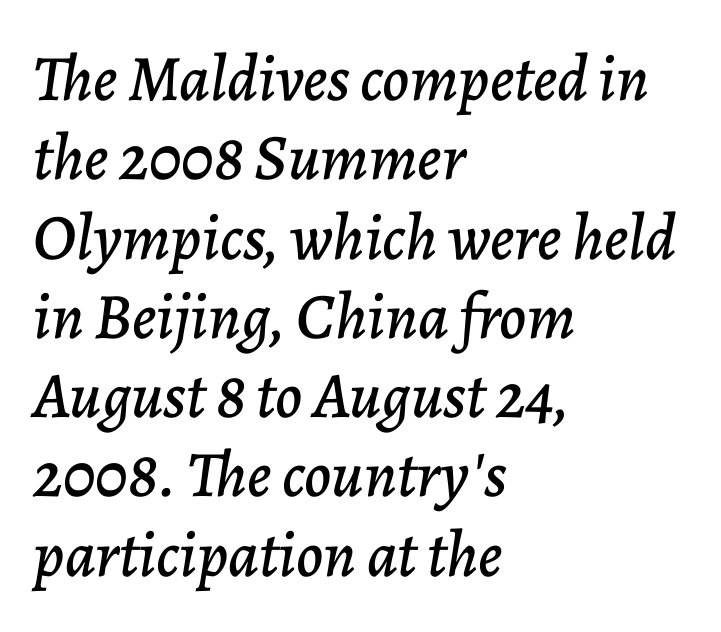
Q: Is the text italic (slanted)? A: Yes, it leans right by about 7 degrees.
Q: Is the text underlined? A: No.
Q: How is the paragraph aligned? A: Left-aligned.
Q: Is the spacing between letters normal or unusually wide? A: Normal.
Q: Width (condensed, normal, or wide)? A: Normal.
Q: Stroke contrast? A: Low.
Q: x-height? A: Medium.
Q: Monospaced? A: No.
